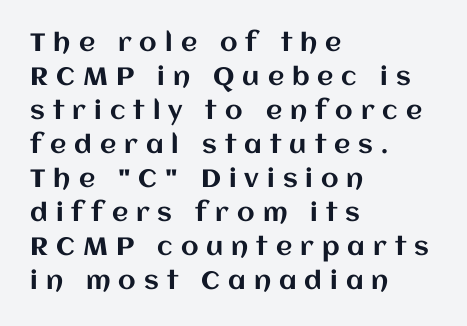
{"italic": "no", "underline": "no", "align": "left", "line_spacing": "normal", "line_spacing_ratio": 1.36, "letter_spacing": "wide", "letter_spacing_em": 0.32, "glyph_px": 25}
